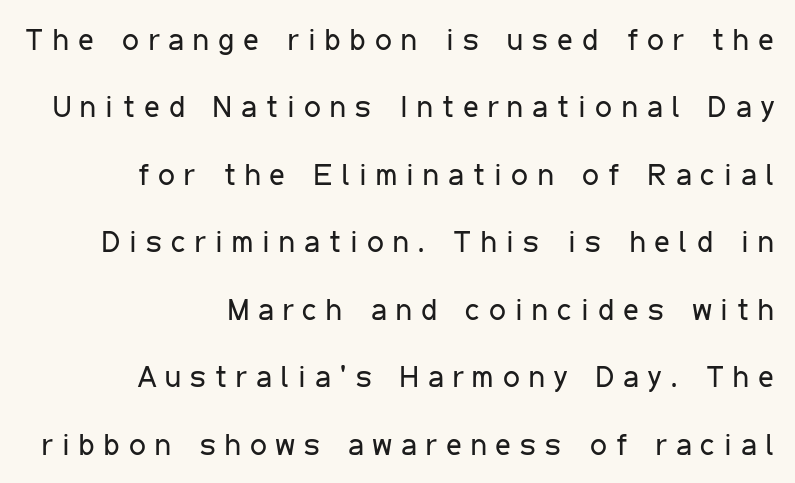
This sample uses expanded letter spacing, leaving extra air between glyphs. Examine the stroke ends and you'll find no serifs. The rag falls on the left side of this text block. Is this a fixed-width face? No — the glyphs have proportional, varying widths.
